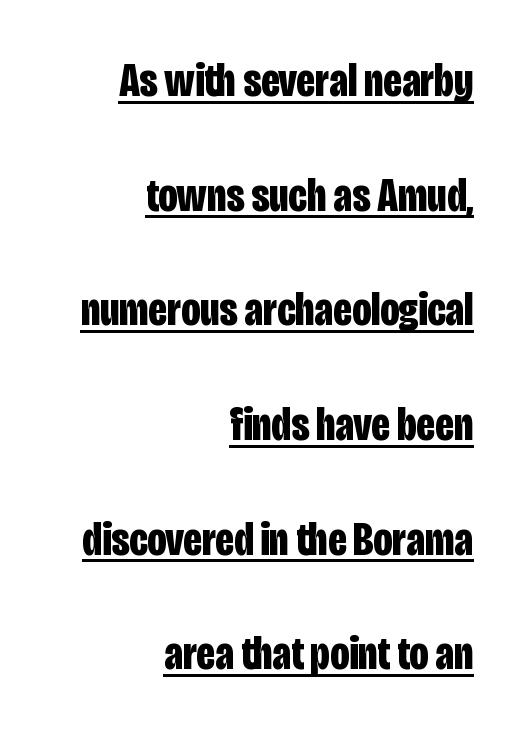
{"serif": "no", "italic": "no", "bold": "yes", "weight": "bold", "width": "condensed", "stroke_contrast": "low", "x_height": "large", "monospaced": "no", "underline": "yes", "align": "right", "line_spacing": "loose", "line_spacing_ratio": 2.44, "letter_spacing": "normal", "letter_spacing_em": 0.0, "glyph_px": 47}
